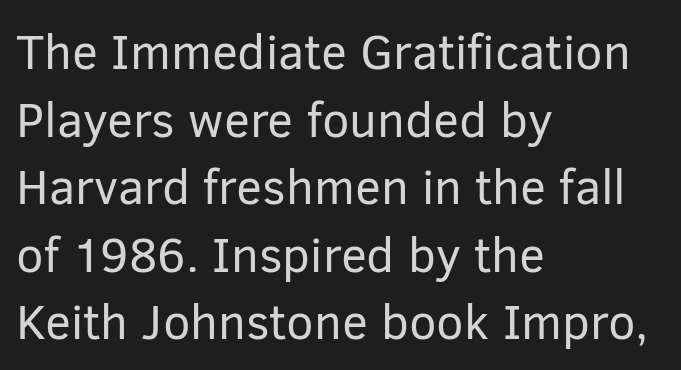
{"serif": "no", "italic": "no", "bold": "no", "weight": "regular", "width": "normal", "stroke_contrast": "low", "x_height": "medium", "monospaced": "no", "underline": "no", "align": "left", "line_spacing": "normal", "line_spacing_ratio": 1.38, "letter_spacing": "normal", "letter_spacing_em": 0.0, "glyph_px": 49}
